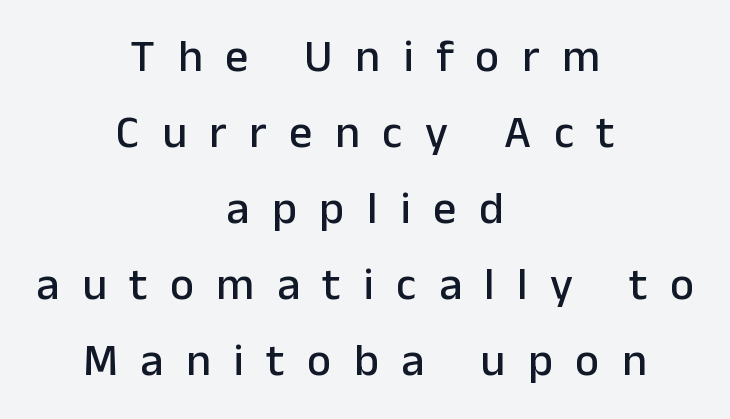
The image shows 46 px sans-serif type, upright; set centered, normal line spacing (1.65x), unusually wide letter spacing (+0.49 em), not underlined; low stroke contrast and a medium x-height.
